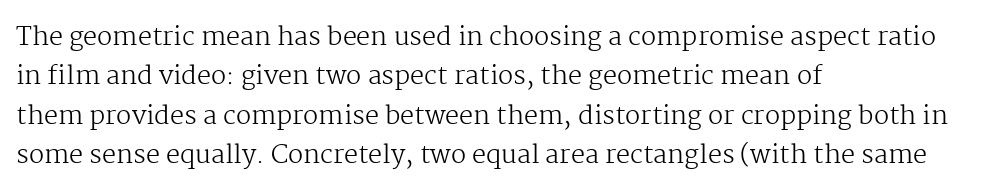
Q: Is the text bold? A: No.
Q: Is the text italic (slanted)? A: No, it is upright.
Q: Is the text underlined? A: No.
Q: How is the paragraph aligned? A: Left-aligned.
Q: Is the spacing between letters normal or unusually wide? A: Normal.
Q: Is the spacing between lines tight, normal or loose? A: Normal.
